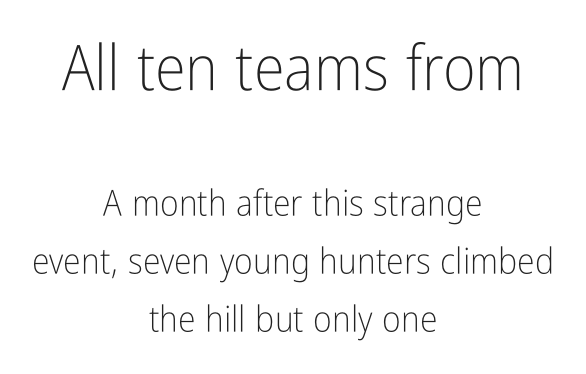
Q: Is the text bold? A: No.
Q: Is the text italic (slanted)? A: No, it is upright.
Q: Is the typeface a serif or a sans-serif typeface? A: Sans-serif.
Q: Is the text underlined? A: No.
Q: How is the paragraph aligned? A: Centered.
Q: Is the spacing between letters normal or unusually wide? A: Normal.
Q: Is the spacing between lines tight, normal or loose? A: Normal.
Q: Which block of text is set in a larger size, the first (top) or the second (bottom)? A: The first (top) one.
Q: Width (condensed, normal, or wide)? A: Condensed.
Q: Stroke contrast? A: Low.
Q: x-height? A: Medium.
Q: Monospaced? A: No.
